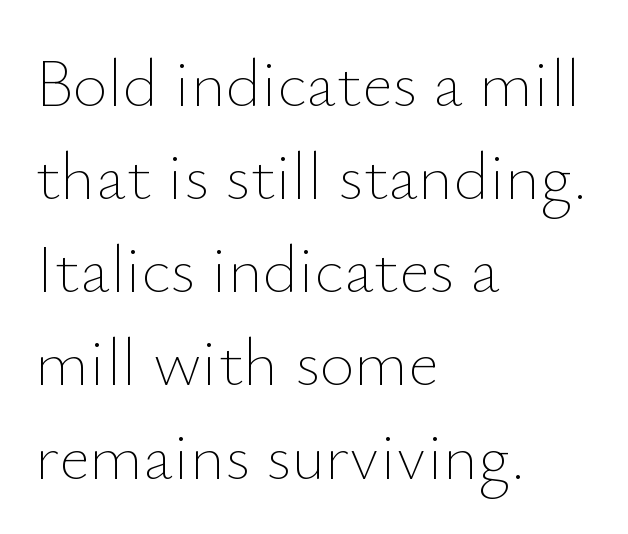
The image shows 67 px thin type, upright; set left-aligned, normal line spacing (1.39x), normal letter spacing, not underlined; low stroke contrast and a small x-height.
